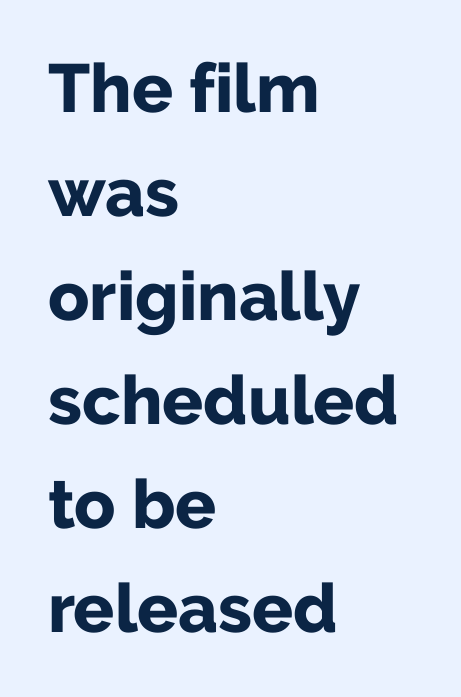
Nobody touched the tracking dial on this one. The line-height multiplier appears to be the usual default. These lines stack with their left ends in a neat column. I'd describe the lettering as bold — thick and assertive. Grotesque or geometric, the face here clearly has no serifs. When letters stand straight like this, we call the style roman or upright.
